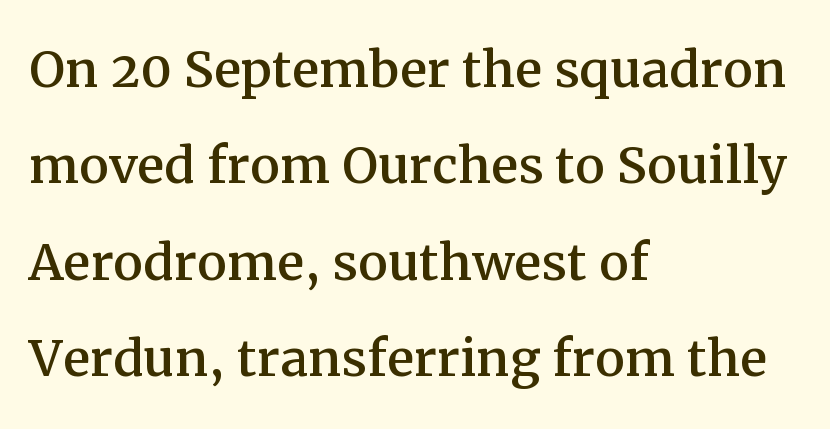
{"serif": "yes", "italic": "no", "width": "normal", "stroke_contrast": "medium", "x_height": "medium", "monospaced": "no", "underline": "no", "align": "left", "line_spacing": "normal", "line_spacing_ratio": 1.44, "letter_spacing": "normal", "letter_spacing_em": 0.0, "glyph_px": 67}
